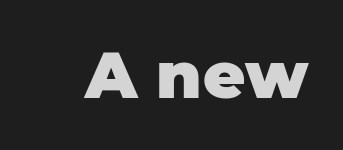
Clear beneath every line of the passage. Each letter keeps its own natural width here, so spacing adapts to shape. A typesetter would call this zero additional tracking. Heavy-handed strokes throughout: this text is bold. Is this a sans? Yes — the strokes have no serifs.
